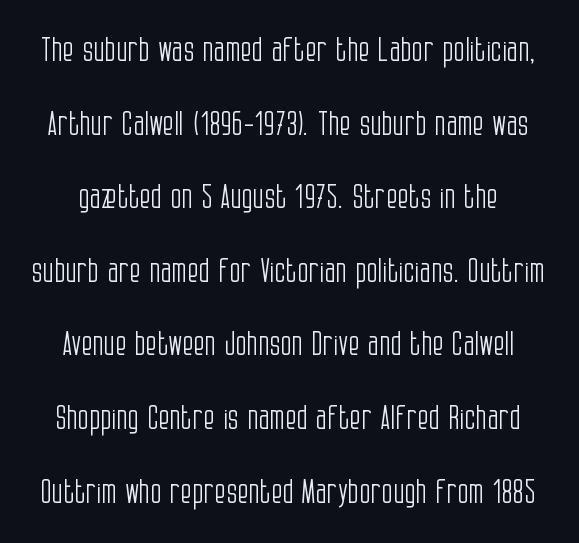
{"serif": "no", "italic": "no", "bold": "no", "weight": "light", "width": "condensed", "stroke_contrast": "low", "x_height": "large", "monospaced": "no", "underline": "no", "line_spacing": "loose", "line_spacing_ratio": 2.23, "letter_spacing": "normal", "letter_spacing_em": 0.0, "glyph_px": 33}
